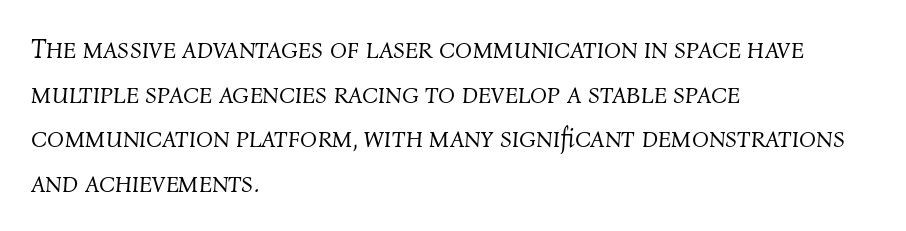
Q: Is the text bold? A: No.
Q: Is the text italic (slanted)? A: Yes, it leans right by about 4 degrees.
Q: Is the text underlined? A: No.
Q: How is the paragraph aligned? A: Left-aligned.
Q: Is the spacing between letters normal or unusually wide? A: Normal.
Q: Is the spacing between lines tight, normal or loose? A: Normal.
Q: Width (condensed, normal, or wide)? A: Normal.
Q: Stroke contrast? A: Medium.
Q: x-height? A: Medium.
Q: Monospaced? A: No.
